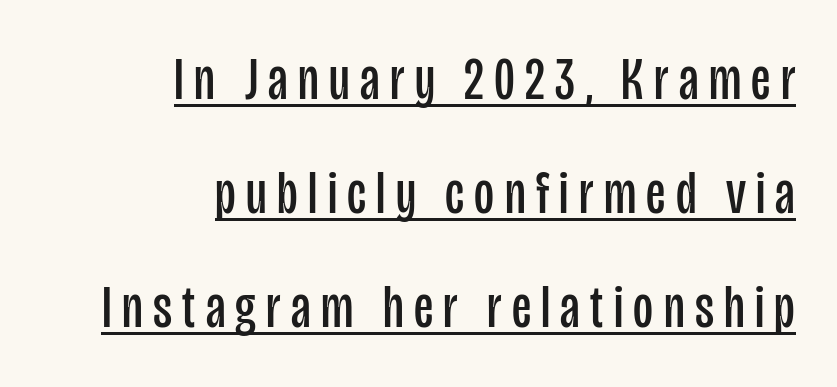
Is this a heavy cut? Hardly; it is regular or lighter. The words here are underlined. This is the regular roman posture of the typeface. These lines are rendered in a variable-pitch font. The font family rendered here belongs to the sans-serif group. Line endings align vertically; line beginnings do not.
